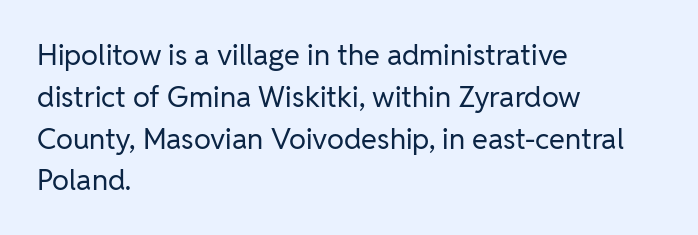
{"serif": "no", "italic": "no", "bold": "no", "weight": "regular", "width": "normal", "stroke_contrast": "low", "x_height": "medium", "monospaced": "no", "underline": "no", "align": "left", "line_spacing": "normal", "line_spacing_ratio": 1.44, "letter_spacing": "normal", "letter_spacing_em": 0.0, "glyph_px": 29}
